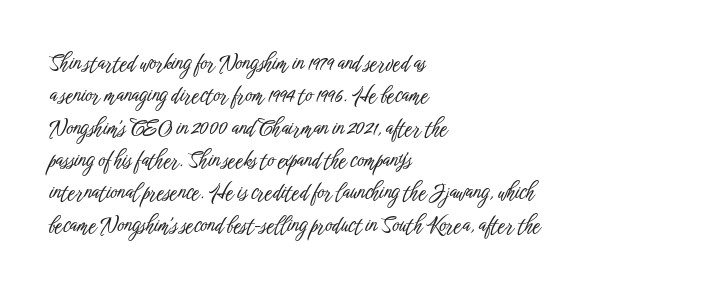
{"underline": "no", "align": "left", "line_spacing": "normal", "line_spacing_ratio": 1.54, "letter_spacing": "normal", "letter_spacing_em": 0.0, "glyph_px": 21}
